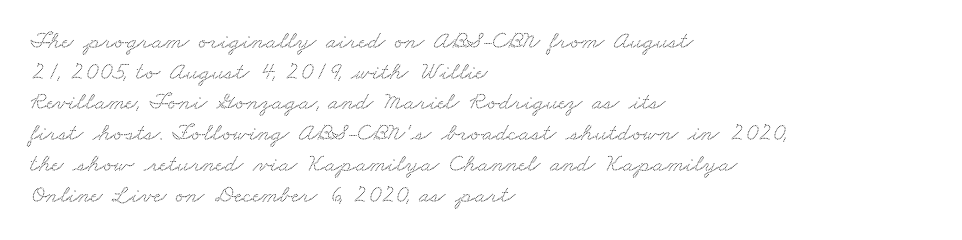
{"underline": "no", "align": "left", "line_spacing_ratio": 1.23, "letter_spacing": "normal", "letter_spacing_em": 0.0, "glyph_px": 25}
